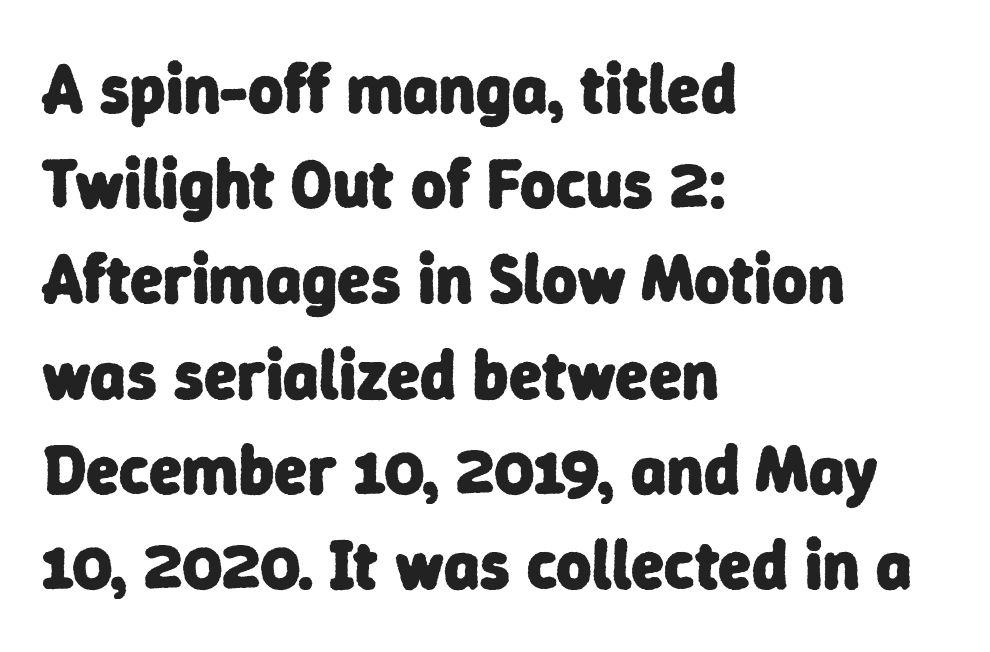
{"serif": "no", "bold": "yes", "weight": "heavy", "width": "normal", "stroke_contrast": "low", "x_height": "medium", "monospaced": "no", "underline": "no", "align": "left", "line_spacing": "normal", "line_spacing_ratio": 1.4, "letter_spacing": "normal", "letter_spacing_em": 0.0, "glyph_px": 68}
